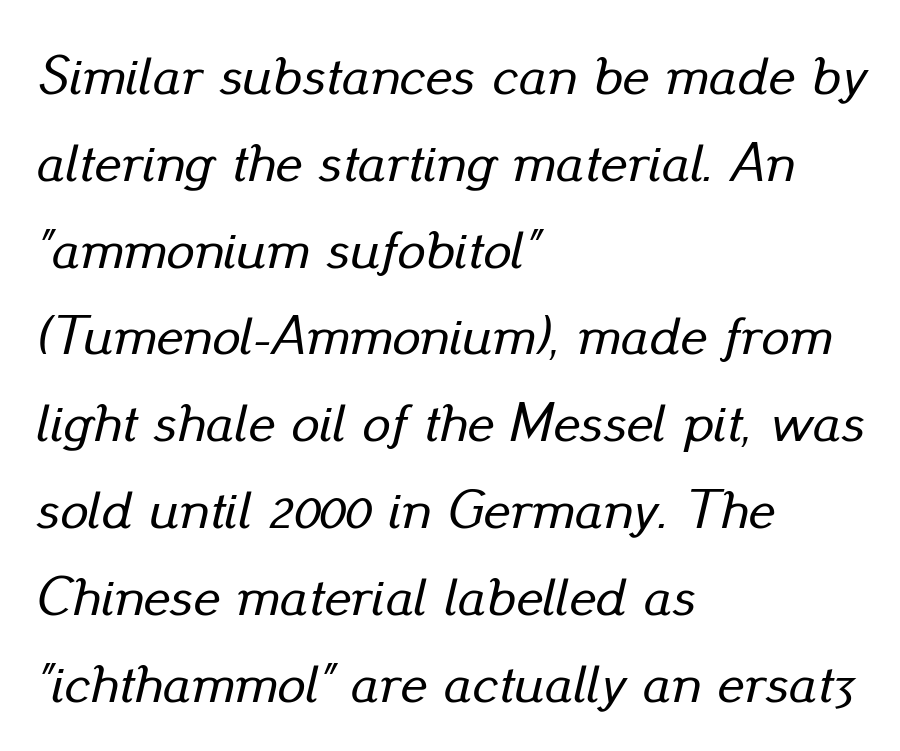
{"italic": "yes", "lean": "right", "slant_degrees": 13, "width": "normal", "stroke_contrast": "low", "x_height": "small", "monospaced": "no", "underline": "no", "align": "left", "line_spacing": "normal", "line_spacing_ratio": 1.55, "letter_spacing": "normal", "letter_spacing_em": 0.0, "glyph_px": 56}
